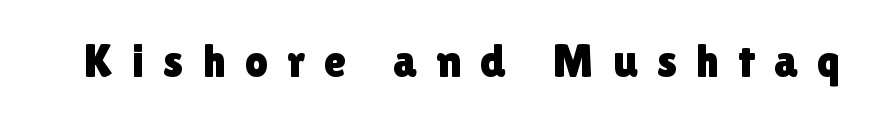
The image shows 46 px sans-serif type, upright; set unusually wide letter spacing (+0.41 em), not underlined; low stroke contrast and a medium x-height.
